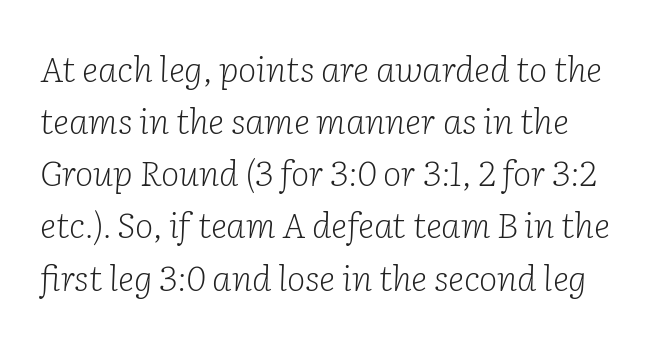
Q: Is the text bold? A: No.
Q: Is the text italic (slanted)? A: Yes, it leans right by about 2 degrees.
Q: Is the typeface a serif or a sans-serif typeface? A: Serif.
Q: Is the text underlined? A: No.
Q: Is the spacing between letters normal or unusually wide? A: Normal.
Q: Is the spacing between lines tight, normal or loose? A: Normal.
Q: Width (condensed, normal, or wide)? A: Normal.
Q: Stroke contrast? A: Low.
Q: x-height? A: Medium.
Q: Monospaced? A: No.
